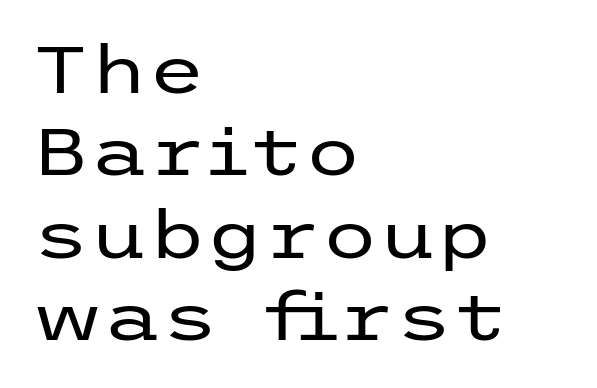
{"serif": "no", "italic": "no", "bold": "no", "weight": "regular", "width": "wide", "stroke_contrast": "low", "x_height": "medium", "underline": "no", "align": "left", "line_spacing": "normal", "line_spacing_ratio": 1.25, "letter_spacing": "normal", "letter_spacing_em": 0.0, "glyph_px": 66}
